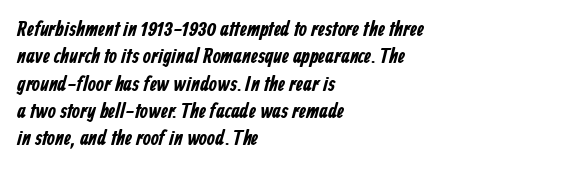
Q: Is the text bold? A: Yes.
Q: Is the text underlined? A: No.
Q: How is the paragraph aligned? A: Left-aligned.
Q: Is the spacing between letters normal or unusually wide? A: Normal.
Q: Is the spacing between lines tight, normal or loose? A: Normal.
